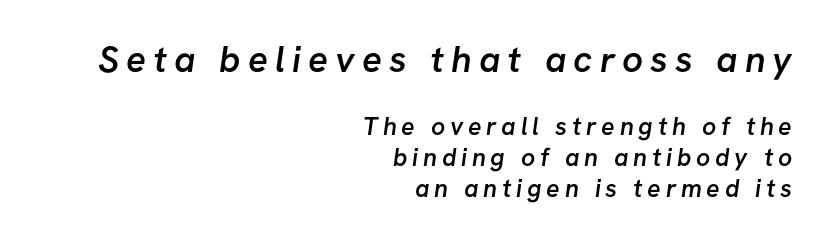
Q: Is the text bold? A: Semi-bold.
Q: Is the typeface a serif or a sans-serif typeface? A: Sans-serif.
Q: Is the text underlined? A: No.
Q: How is the paragraph aligned? A: Right-aligned.
Q: Which block of text is set in a larger size, the first (top) or the second (bottom)? A: The first (top) one.
Q: Width (condensed, normal, or wide)? A: Normal.
Q: Stroke contrast? A: Low.
Q: x-height? A: Medium.
Q: Monospaced? A: No.
